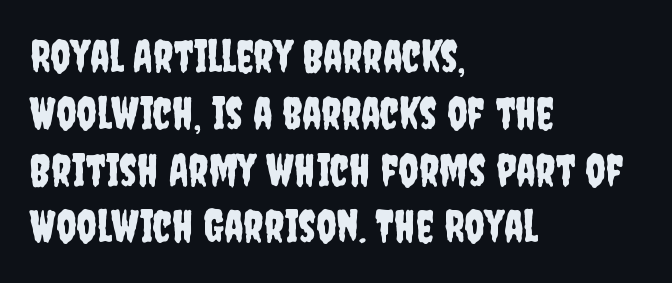
The image shows 44 px condensed sans-serif type, upright; set left-aligned, normal line spacing (1.29x), normal letter spacing, not underlined; low stroke contrast and a large x-height.
